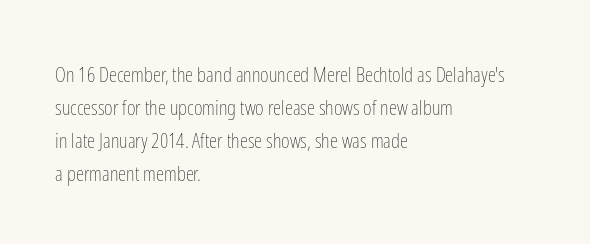
The image shows 21 px text type, upright; set left-aligned, normal line spacing (1.57x), normal letter spacing, not underlined.
